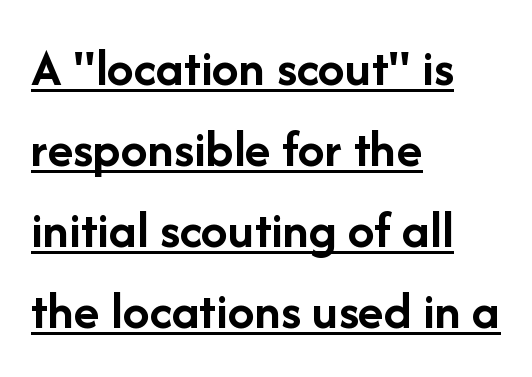
{"serif": "no", "italic": "no", "bold": "yes", "weight": "semibold", "width": "normal", "stroke_contrast": "low", "x_height": "medium", "monospaced": "no", "underline": "yes", "align": "left", "line_spacing": "normal", "line_spacing_ratio": 1.5, "letter_spacing": "normal", "letter_spacing_em": 0.0, "glyph_px": 54}
